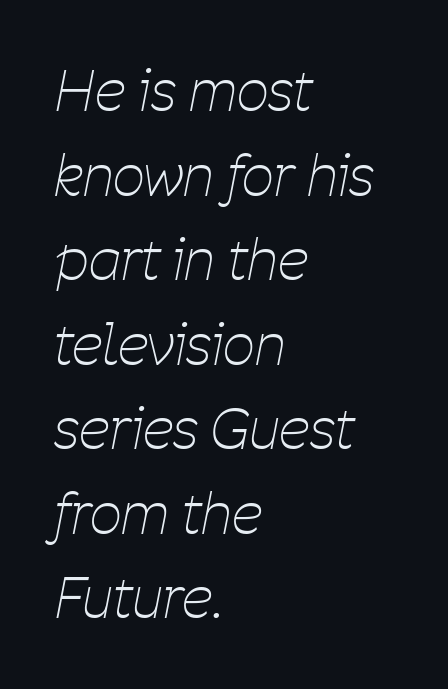
The image shows 56 px thin, condensed type, italic (leaning right); set left-aligned, normal line spacing (1.51x), normal letter spacing, not underlined; low stroke contrast and a medium x-height.
